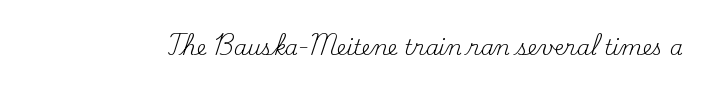
The image shows 21 px text type; set normal letter spacing, not underlined.
